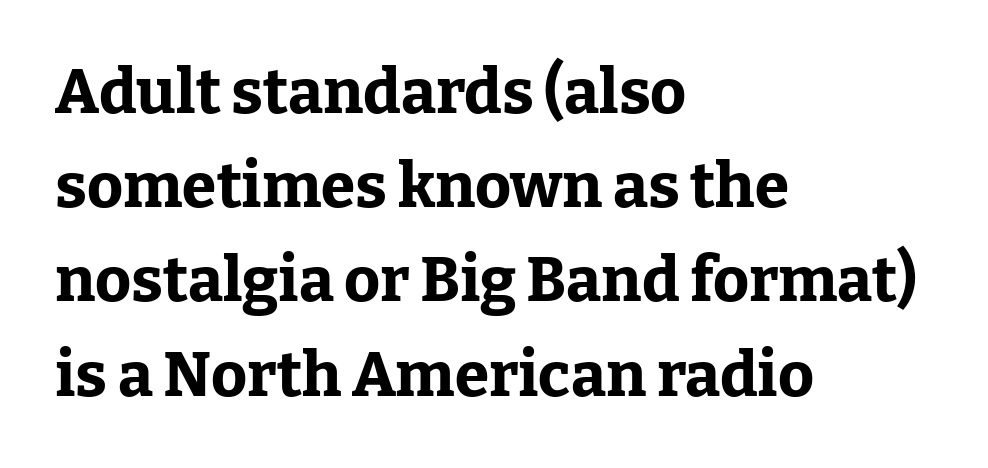
The image shows 62 px bold serif type, upright; set left-aligned, normal line spacing (1.52x), normal letter spacing, not underlined; low stroke contrast and a medium x-height.
